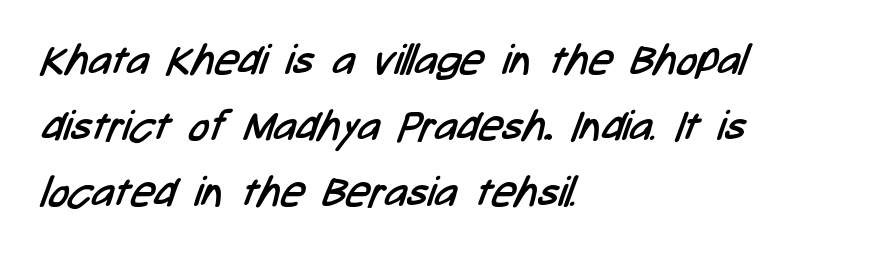
Vertical spacing — default. The space beneath each line is pristine and unruled. A classic flush-left, rag-right setting is used for this passage. Ink coverage per letter is moderate at most.
